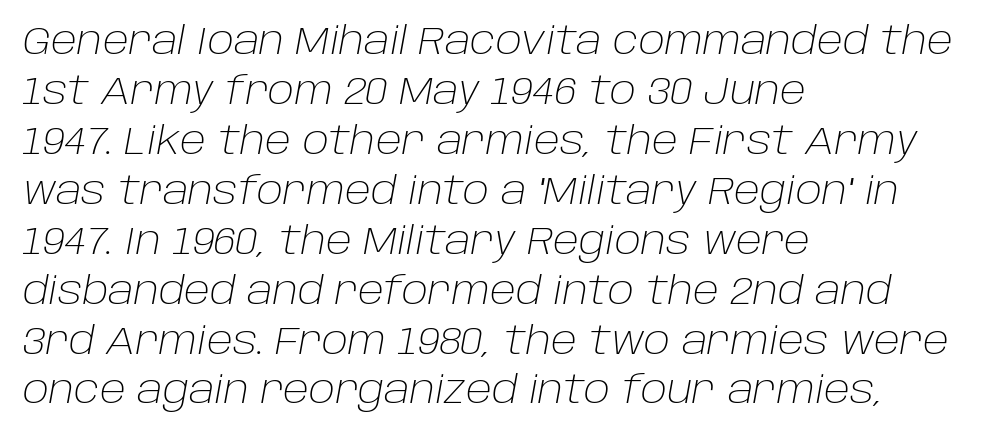
Compared with typical paragraphs, the rows here are spaced about the same. The letterforms sit at book weight or below. Decoration check: the copy has no underline. Typeset ragged right — the left edge is the straight one. The gaps between neighbouring characters are ordinary and unremarkable. The specimen reads as italic at a glance.
